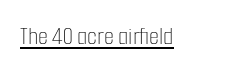
Q: Is the text bold? A: No.
Q: Is the text italic (slanted)? A: No, it is upright.
Q: Is the text underlined? A: Yes.
Q: Is the spacing between letters normal or unusually wide? A: Normal.
